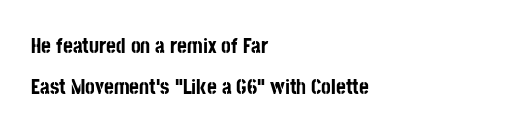
Q: Is the text bold? A: Yes.
Q: Is the text italic (slanted)? A: No, it is upright.
Q: Is the text underlined? A: No.
Q: How is the paragraph aligned? A: Left-aligned.
Q: Is the spacing between letters normal or unusually wide? A: Normal.
Q: Is the spacing between lines tight, normal or loose? A: Loose.
